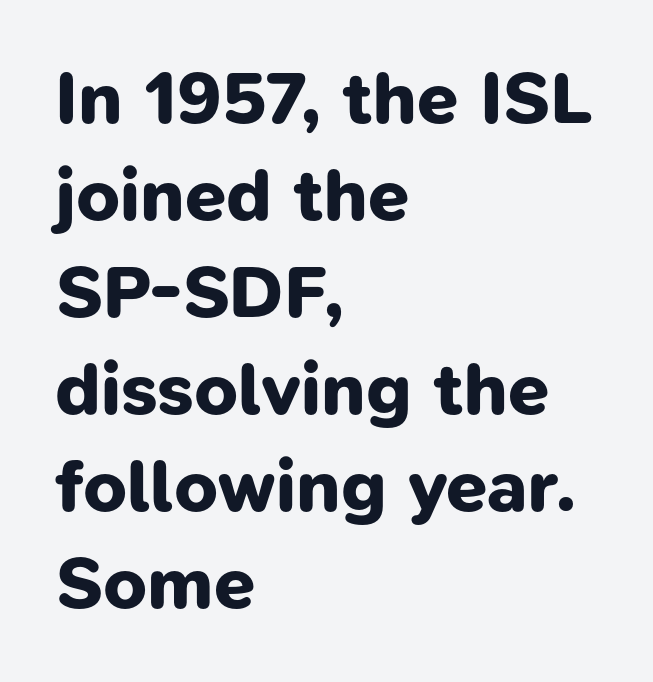
{"serif": "no", "bold": "yes", "weight": "bold", "width": "normal", "stroke_contrast": "low", "x_height": "medium", "monospaced": "no", "underline": "no", "align": "left", "line_spacing": "normal", "line_spacing_ratio": 1.31, "letter_spacing": "normal", "letter_spacing_em": 0.0, "glyph_px": 74}
